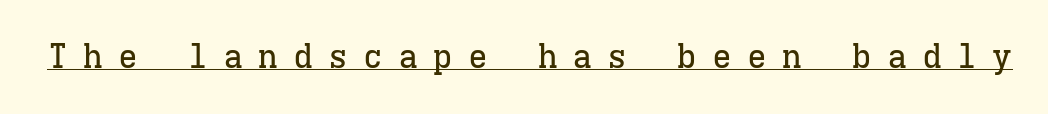
Q: Is the text italic (slanted)? A: No, it is upright.
Q: Is the typeface a serif or a sans-serif typeface? A: Serif.
Q: Is the text underlined? A: Yes.
Q: Is the spacing between letters normal or unusually wide? A: Unusually wide.
Q: Width (condensed, normal, or wide)? A: Normal.
Q: Stroke contrast? A: Low.
Q: x-height? A: Medium.
Q: Monospaced? A: Yes.
